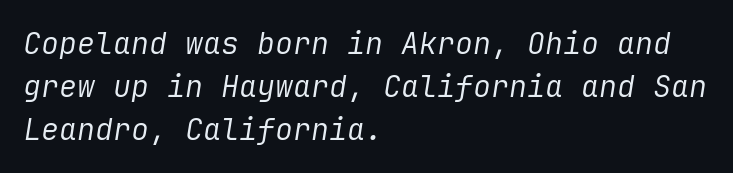
The image shows 30 px regular-weight type, italic (leaning right); set left-aligned, normal line spacing (1.44x), normal letter spacing, not underlined; low stroke contrast and a medium x-height.
